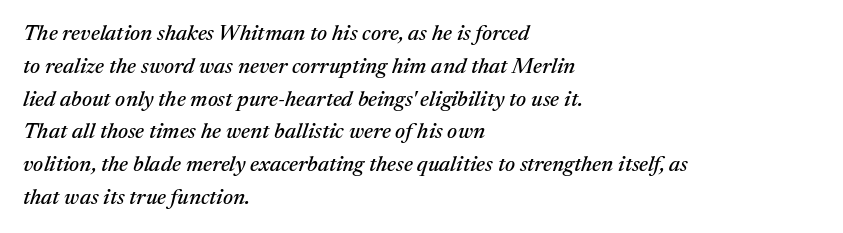
The image shows 22 px text type, italic (leaning right); set left-aligned, normal line spacing (1.49x), normal letter spacing, not underlined.
